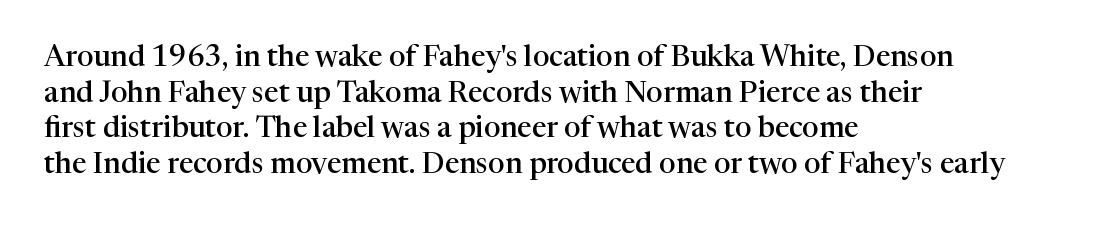
The image shows 29 px semibold serif type, upright; set left-aligned, line spacing 1.23x, normal letter spacing, not underlined; high stroke contrast and a medium x-height.
